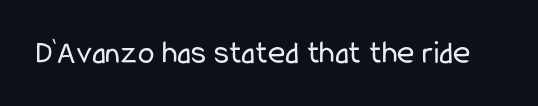
The image shows 33 px regular-weight, condensed sans-serif type, upright; set normal letter spacing, not underlined; low stroke contrast and a medium x-height.
